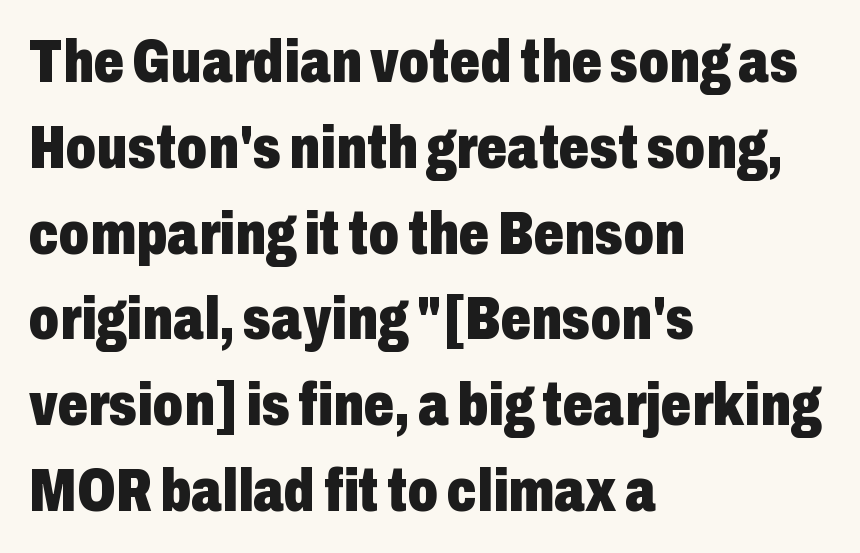
The image shows 60 px heavy, condensed sans-serif type, upright; set left-aligned, normal line spacing (1.43x), normal letter spacing, not underlined; low stroke contrast and a medium x-height.
